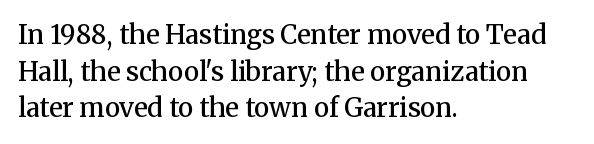
Q: Is the text bold? A: Semi-bold.
Q: Is the text italic (slanted)? A: No, it is upright.
Q: Is the text underlined? A: No.
Q: How is the paragraph aligned? A: Left-aligned.
Q: Is the spacing between letters normal or unusually wide? A: Normal.
Q: Is the spacing between lines tight, normal or loose? A: Normal.
